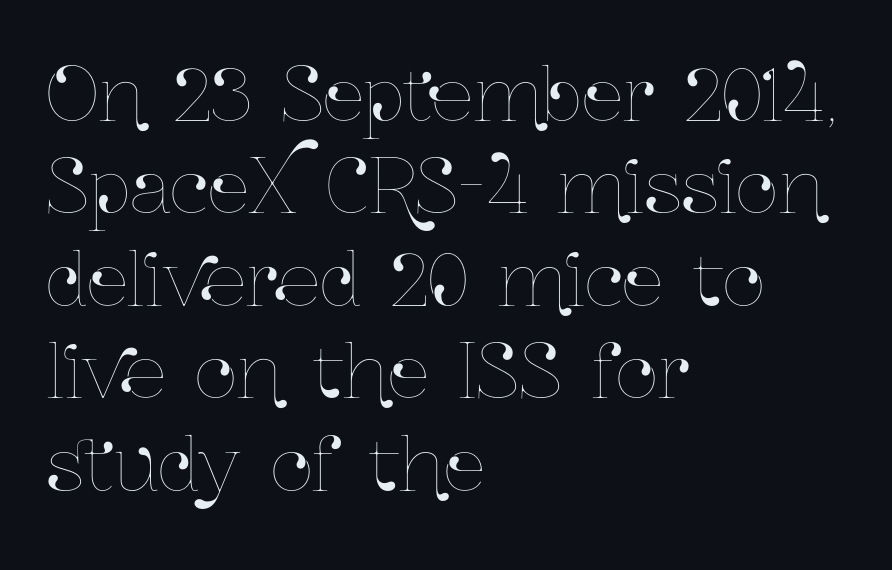
{"italic": "no", "width": "condensed", "stroke_contrast": "low", "x_height": "medium", "monospaced": "no", "underline": "no", "align": "left", "line_spacing": "normal", "line_spacing_ratio": 1.25, "letter_spacing": "normal", "letter_spacing_em": 0.0, "glyph_px": 74}
